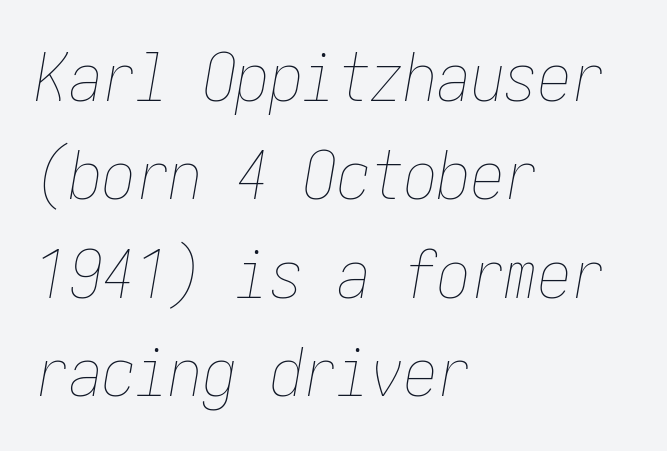
Q: Is the text bold? A: No.
Q: Is the text italic (slanted)? A: Yes, it leans right by about 10 degrees.
Q: Is the text underlined? A: No.
Q: How is the paragraph aligned? A: Left-aligned.
Q: Is the spacing between letters normal or unusually wide? A: Normal.
Q: Is the spacing between lines tight, normal or loose? A: Normal.
Q: Width (condensed, normal, or wide)? A: Condensed.
Q: Stroke contrast? A: Low.
Q: x-height? A: Medium.
